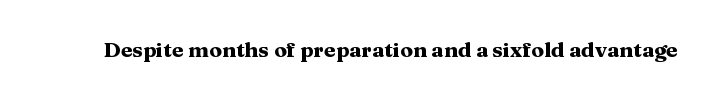
Q: Is the text bold? A: Yes.
Q: Is the text italic (slanted)? A: No, it is upright.
Q: Is the text underlined? A: No.
Q: Is the spacing between letters normal or unusually wide? A: Normal.
